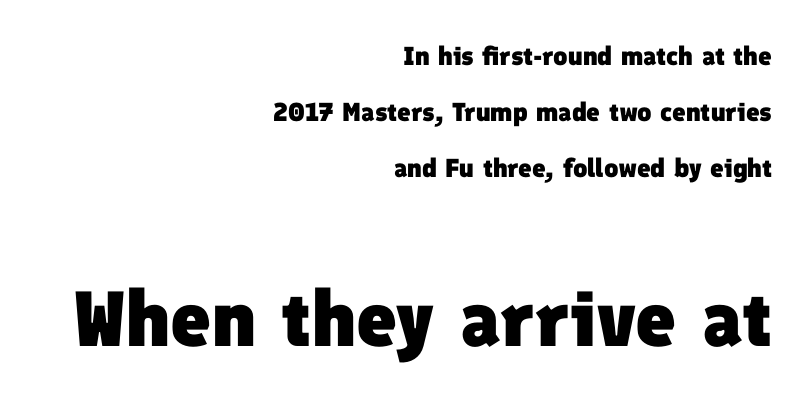
{"serif": "no", "bold": "yes", "weight": "heavy", "width": "normal", "stroke_contrast": "low", "x_height": "medium", "monospaced": "no", "underline": "no", "align": "right", "line_spacing": "loose", "line_spacing_ratio": 2.16, "letter_spacing": "normal", "letter_spacing_em": 0.0, "larger_block": "second", "size_ratio": 3.0, "glyph_px": 78}
